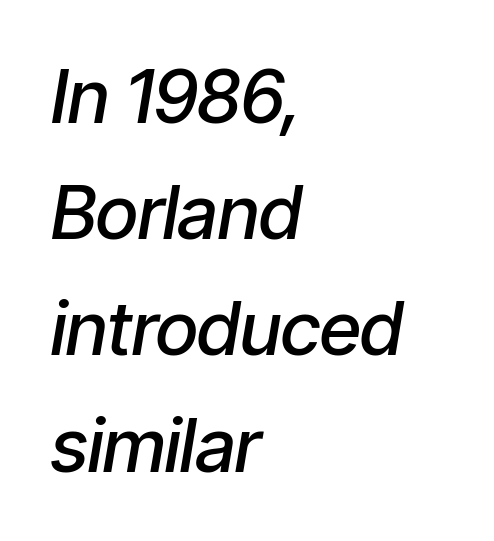
Leading: standard. These lines stack with their left ends in a neat column. These lines keep a tight, regular rhythm from letter to letter. Character widths vary here, with narrow letters taking less room than wide ones. The foot of each line stays bare and open. Does the weight exceed regular? Yes, but only to semibold.
